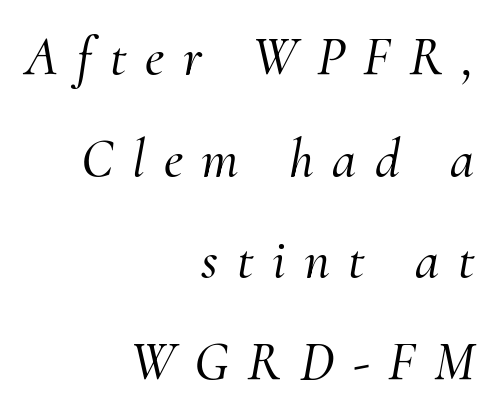
Q: Is the text italic (slanted)? A: Yes, it leans right by about 10 degrees.
Q: Is the typeface a serif or a sans-serif typeface? A: Serif.
Q: Is the text underlined? A: No.
Q: How is the paragraph aligned? A: Right-aligned.
Q: Is the spacing between letters normal or unusually wide? A: Unusually wide.
Q: Width (condensed, normal, or wide)? A: Normal.
Q: Stroke contrast? A: Medium.
Q: x-height? A: Small.
Q: Monospaced? A: No.
